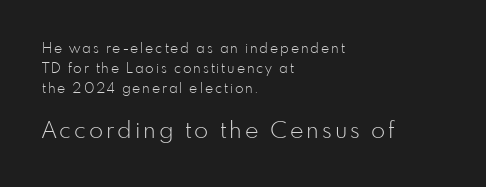
{"italic": "no", "bold": "no", "underline": "no", "align": "left", "line_spacing": "normal", "line_spacing_ratio": 1.42, "larger_block": "second", "size_ratio": 1.64, "glyph_px": 23}
